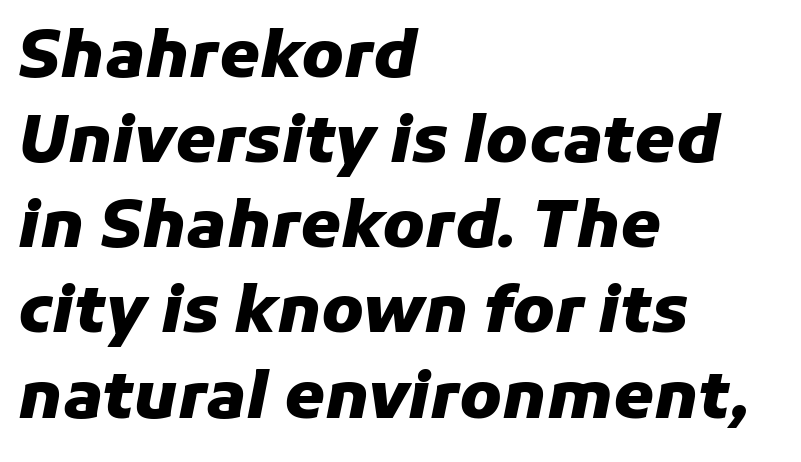
Q: Is the text bold? A: Yes.
Q: Is the text italic (slanted)? A: Yes, it leans right by about 11 degrees.
Q: Is the text underlined? A: No.
Q: How is the paragraph aligned? A: Left-aligned.
Q: Is the spacing between letters normal or unusually wide? A: Normal.
Q: Is the spacing between lines tight, normal or loose? A: Normal.
Q: Width (condensed, normal, or wide)? A: Normal.
Q: Stroke contrast? A: Low.
Q: x-height? A: Medium.
Q: Monospaced? A: No.
